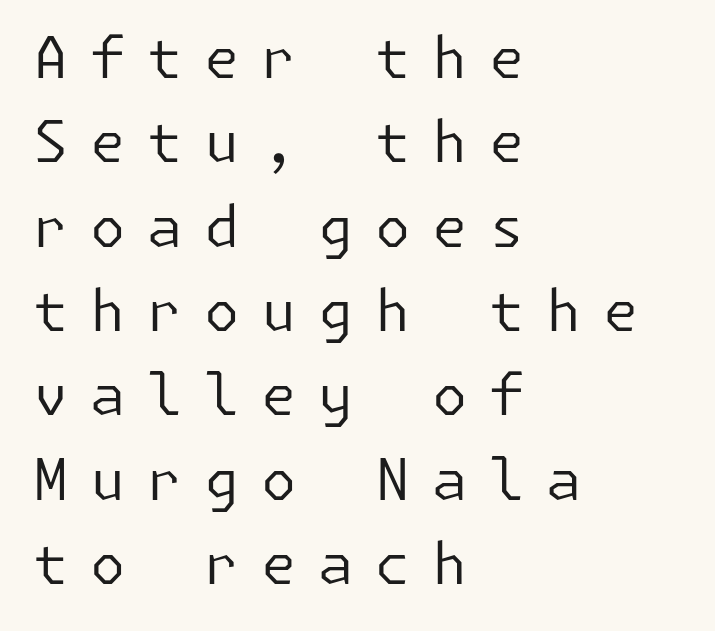
The letterforms stand isolated, each surrounded by extra space. Do the letters lean? They stand straight. This sample is left-justified, so line endings fall wherever the words run out. Leading: standard. Decoration check: the copy has no underline. Nothing sits at the stroke ends, so this counts as sans-serif.
